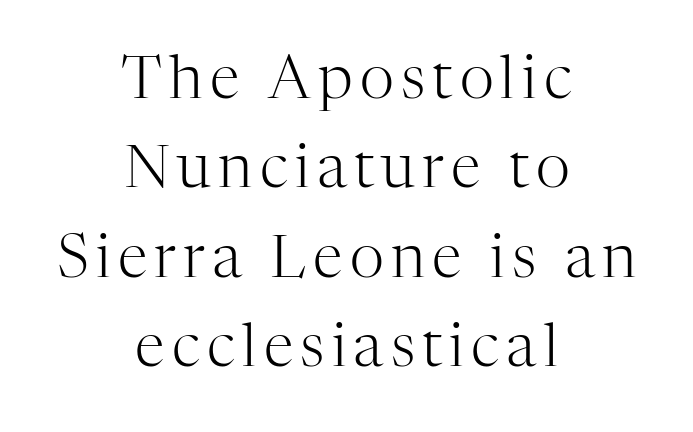
{"serif": "yes", "italic": "no", "bold": "no", "weight": "light", "width": "normal", "stroke_contrast": "high", "x_height": "medium", "monospaced": "no", "underline": "no", "align": "center", "line_spacing": "normal", "line_spacing_ratio": 1.49, "glyph_px": 60}
